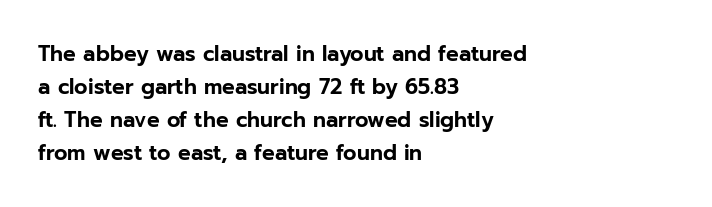
{"italic": "no", "underline": "no", "align": "left", "line_spacing": "normal", "line_spacing_ratio": 1.57, "letter_spacing": "normal", "letter_spacing_em": 0.0, "glyph_px": 21}
